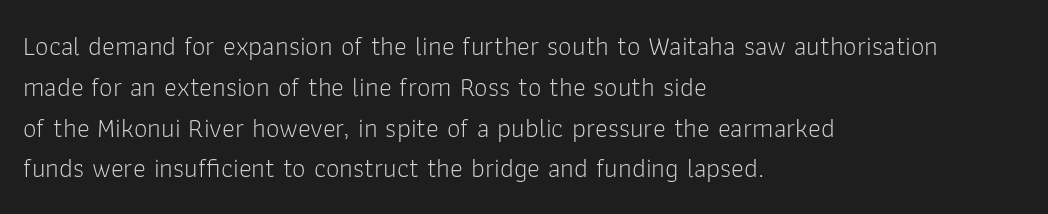
Q: Is the text bold? A: No.
Q: Is the text italic (slanted)? A: No, it is upright.
Q: Is the text underlined? A: No.
Q: How is the paragraph aligned? A: Left-aligned.
Q: Is the spacing between letters normal or unusually wide? A: Normal.
Q: Is the spacing between lines tight, normal or loose? A: Normal.
